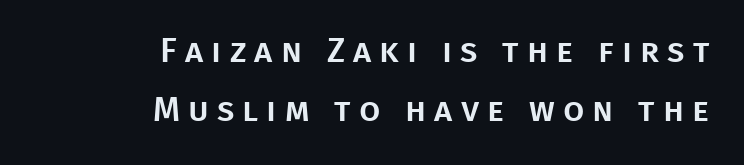
Posture: upright roman. The tracking reads as deliberately expanded to a designer's eye. Typographically, this falls in the sans-serif category. Quick note: underline off.
